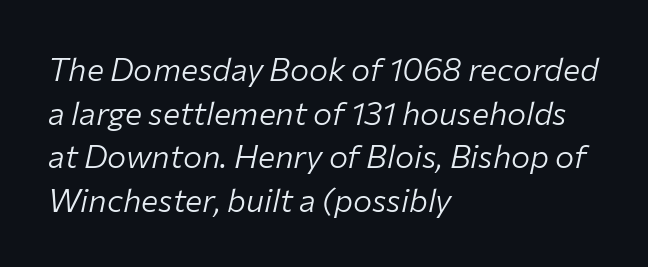
Q: Is the text bold? A: No.
Q: Is the text italic (slanted)? A: Yes, it leans right by about 12 degrees.
Q: Is the text underlined? A: No.
Q: How is the paragraph aligned? A: Left-aligned.
Q: Is the spacing between letters normal or unusually wide? A: Normal.
Q: Is the spacing between lines tight, normal or loose? A: Normal.
Q: Width (condensed, normal, or wide)? A: Normal.
Q: Stroke contrast? A: Low.
Q: x-height? A: Medium.
Q: Monospaced? A: No.
